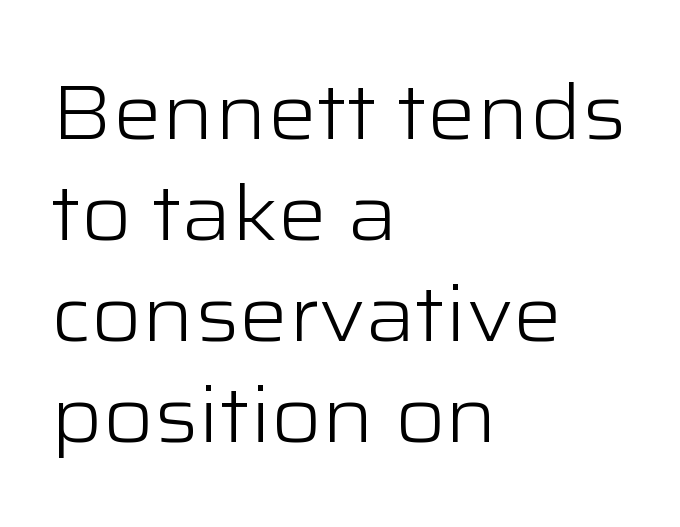
Q: Is the text bold? A: No.
Q: Is the text italic (slanted)? A: No, it is upright.
Q: Is the typeface a serif or a sans-serif typeface? A: Sans-serif.
Q: Is the text underlined? A: No.
Q: How is the paragraph aligned? A: Left-aligned.
Q: Is the spacing between letters normal or unusually wide? A: Normal.
Q: Is the spacing between lines tight, normal or loose? A: Normal.
Q: Width (condensed, normal, or wide)? A: Wide.
Q: Stroke contrast? A: Low.
Q: x-height? A: Medium.
Q: Monospaced? A: No.
